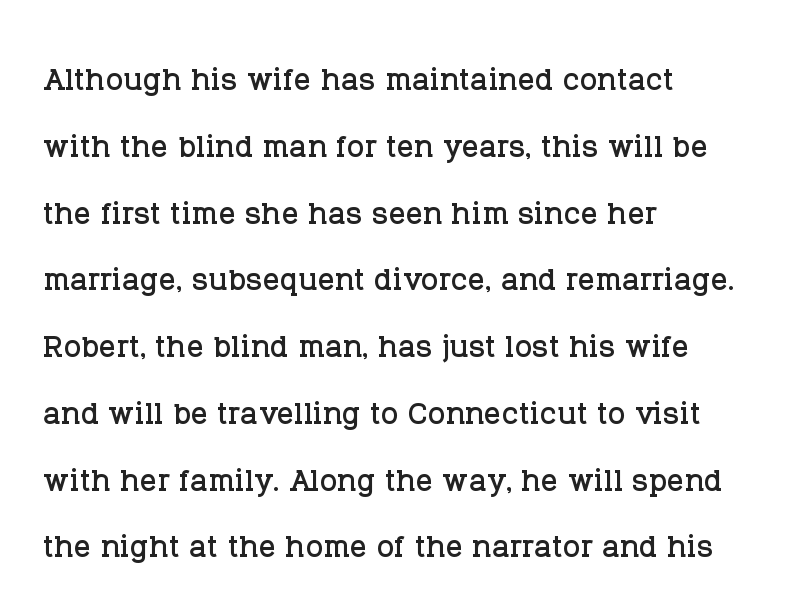
Q: Is the text italic (slanted)? A: No, it is upright.
Q: Is the typeface a serif or a sans-serif typeface? A: Serif.
Q: Is the text underlined? A: No.
Q: How is the paragraph aligned? A: Left-aligned.
Q: Is the spacing between letters normal or unusually wide? A: Normal.
Q: Is the spacing between lines tight, normal or loose? A: Normal.
Q: Width (condensed, normal, or wide)? A: Normal.
Q: Stroke contrast? A: Low.
Q: x-height? A: Large.
Q: Monospaced? A: No.
